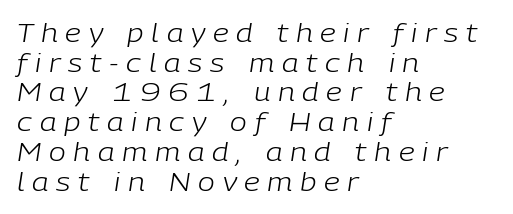
Q: Is the text bold? A: No.
Q: Is the text italic (slanted)? A: Yes, it leans right by about 9 degrees.
Q: Is the text underlined? A: No.
Q: How is the paragraph aligned? A: Left-aligned.
Q: Is the spacing between letters normal or unusually wide? A: Unusually wide.
